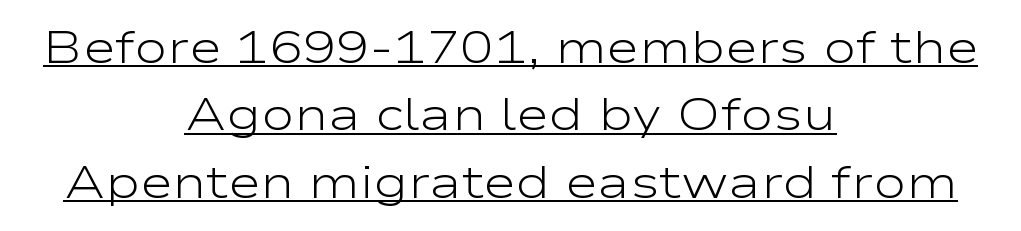
The image shows 45 px light, wide sans-serif type, upright; set centered, normal line spacing (1.5x), normal letter spacing, underlined; low stroke contrast and a medium x-height.
